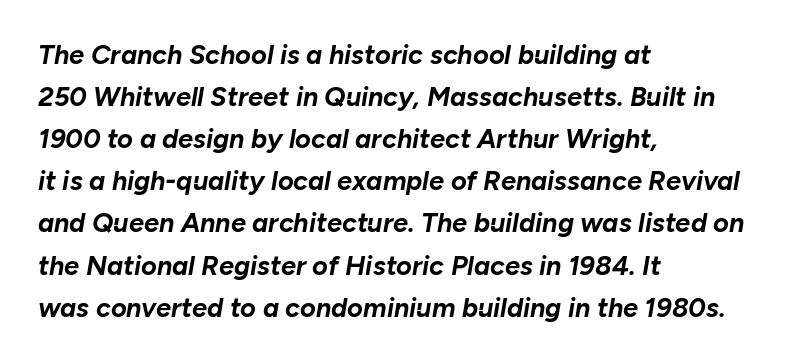
The image shows 27 px bold type, italic (leaning right); set left-aligned, normal line spacing (1.56x), normal letter spacing, not underlined.
